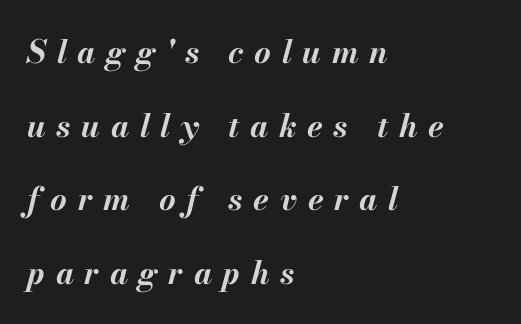
One glance says open: line gaps are wider than usual. Does the lettering tilt? It does — this is italic. Caption: multi-line text, flush left, ragged right. Quick note: underline off.
